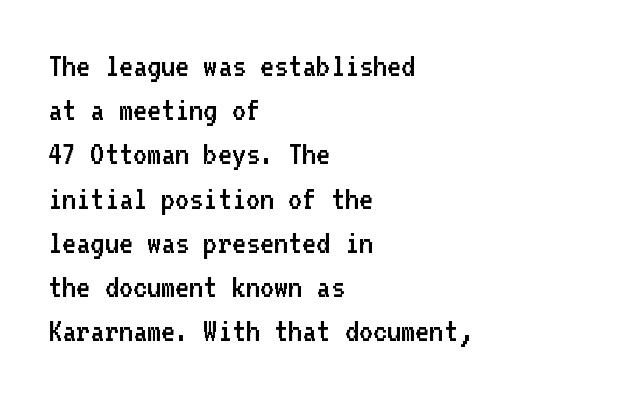
Nope, no serifs anywhere on these letters. A normal amount of white space separates one row of letters from the next. Nothing heavy about these letters — not bold at all. Typeset ragged right — the left edge is the straight one. Do the characters align in a grid? Yes, the font is monospaced. Underlining? Definitely not there.
